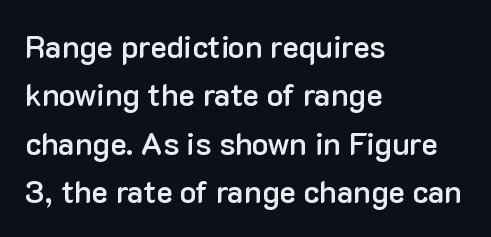
Q: Is the text bold? A: Semi-bold.
Q: Is the text italic (slanted)? A: No, it is upright.
Q: Is the typeface a serif or a sans-serif typeface? A: Sans-serif.
Q: Is the text underlined? A: No.
Q: How is the paragraph aligned? A: Left-aligned.
Q: Is the spacing between letters normal or unusually wide? A: Normal.
Q: Is the spacing between lines tight, normal or loose? A: Normal.
Q: Width (condensed, normal, or wide)? A: Normal.
Q: Stroke contrast? A: Low.
Q: x-height? A: Medium.
Q: Monospaced? A: No.
